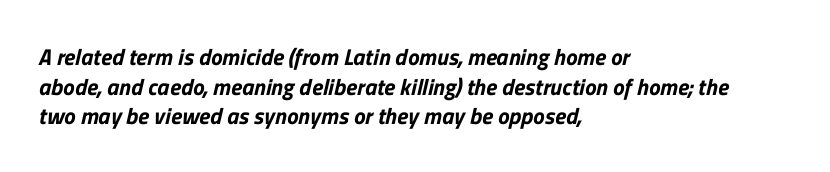
Leading matches the norm, producing a regular column. The passage is arranged the way most books set body copy — flush left. These lines keep a tight, regular rhythm from letter to letter. Underlining? Definitely not there.
